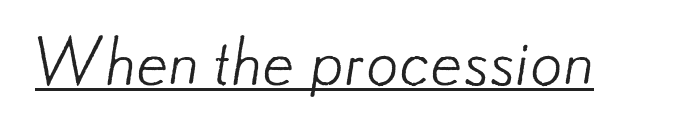
Q: Is the text bold? A: No.
Q: Is the typeface a serif or a sans-serif typeface? A: Sans-serif.
Q: Is the text underlined? A: Yes.
Q: Is the spacing between letters normal or unusually wide? A: Normal.
Q: Width (condensed, normal, or wide)? A: Normal.
Q: Stroke contrast? A: Low.
Q: x-height? A: Small.
Q: Monospaced? A: No.
